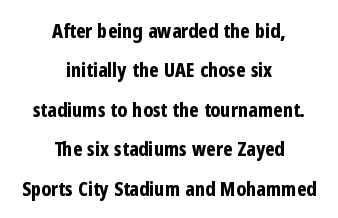
{"italic": "no", "bold": "yes", "underline": "no", "align": "center", "line_spacing": "loose", "line_spacing_ratio": 1.97, "letter_spacing": "normal", "letter_spacing_em": 0.0, "glyph_px": 20}
